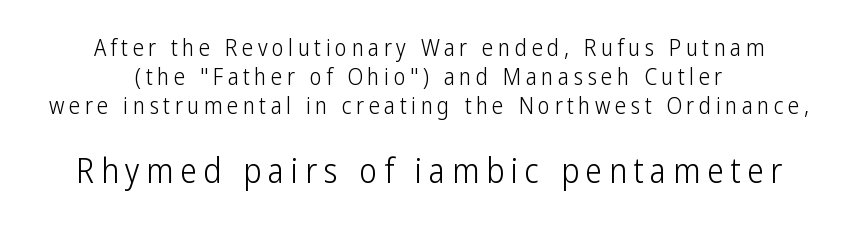
Q: Is the text bold? A: No.
Q: Is the text italic (slanted)? A: No, it is upright.
Q: Is the typeface a serif or a sans-serif typeface? A: Sans-serif.
Q: Is the text underlined? A: No.
Q: How is the paragraph aligned? A: Centered.
Q: Is the spacing between lines tight, normal or loose? A: Normal.
Q: Which block of text is set in a larger size, the first (top) or the second (bottom)? A: The second (bottom) one.
Q: Width (condensed, normal, or wide)? A: Condensed.
Q: Stroke contrast? A: Low.
Q: x-height? A: Medium.
Q: Monospaced? A: No.
